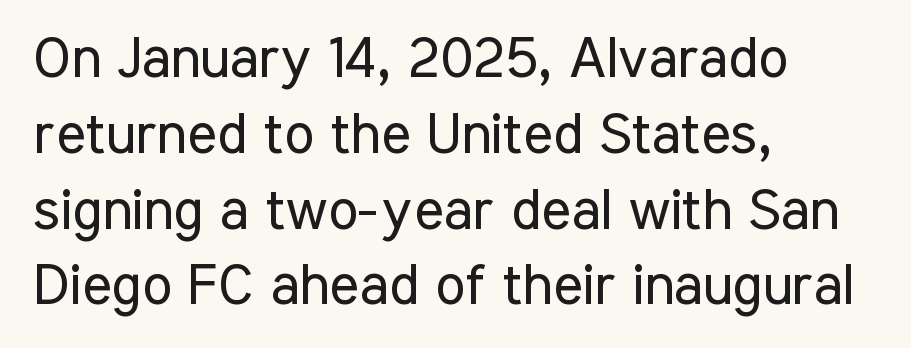
Nothing sits at the stroke ends, so this counts as sans-serif. This reads as an unemphasized weight, regular at the heaviest. You could call the tracking neutral — neither tight nor loose. Which margin do the lines hug? The left one — the right edge is uneven.
